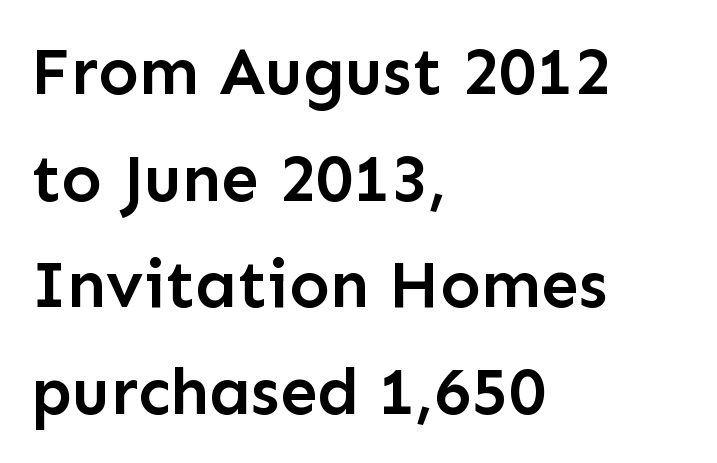
{"serif": "no", "italic": "no", "bold": "semi", "weight": "semibold", "width": "normal", "stroke_contrast": "low", "x_height": "medium", "monospaced": "no", "underline": "no", "align": "left", "line_spacing": "normal", "line_spacing_ratio": 1.59, "letter_spacing": "normal", "letter_spacing_em": 0.0, "glyph_px": 67}
